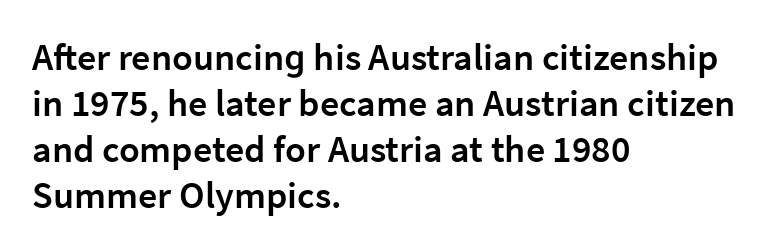
Typographic density is moderately raised because the face is semibold. You could not count columns in this text — the font is proportionally spaced. Clear beneath every line of the passage. The letters stand upright; this is a roman face. To sum up the face: it is a sans, with no serifs. A student would call this left alignment; a typographer would say flush left, rag right.
